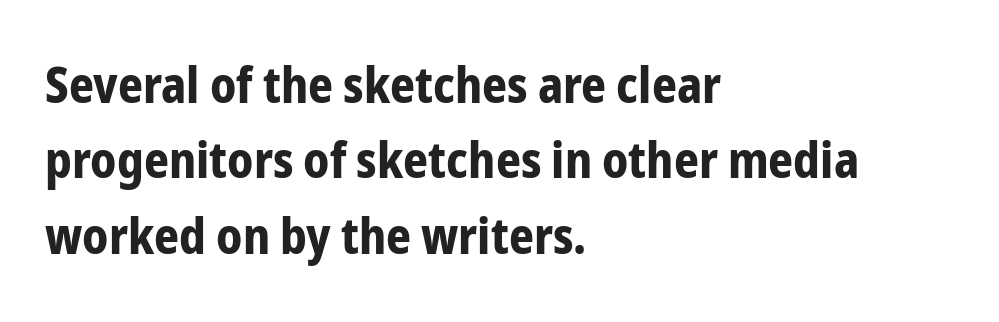
Q: Is the text bold? A: Yes.
Q: Is the text italic (slanted)? A: No, it is upright.
Q: Is the typeface a serif or a sans-serif typeface? A: Sans-serif.
Q: Is the text underlined? A: No.
Q: How is the paragraph aligned? A: Left-aligned.
Q: Is the spacing between letters normal or unusually wide? A: Normal.
Q: Is the spacing between lines tight, normal or loose? A: Normal.
Q: Width (condensed, normal, or wide)? A: Condensed.
Q: Stroke contrast? A: Low.
Q: x-height? A: Medium.
Q: Monospaced? A: No.
